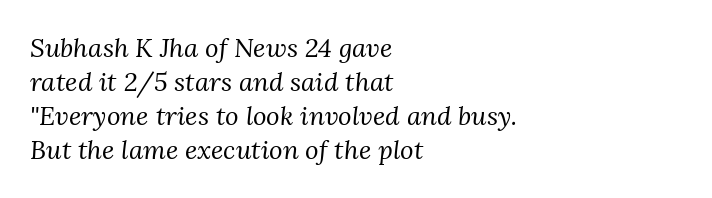
Q: Is the text bold? A: No.
Q: Is the text italic (slanted)? A: Yes, it leans right by about 3 degrees.
Q: Is the text underlined? A: No.
Q: How is the paragraph aligned? A: Left-aligned.
Q: Is the spacing between letters normal or unusually wide? A: Normal.
Q: Is the spacing between lines tight, normal or loose? A: Normal.
